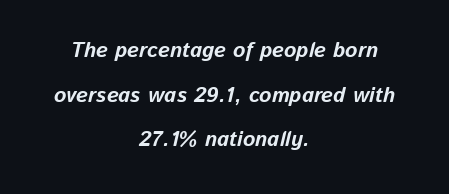
The image shows 21 px bold type, italic (leaning right); set centered, loose line spacing (2.13x), normal letter spacing, not underlined.
